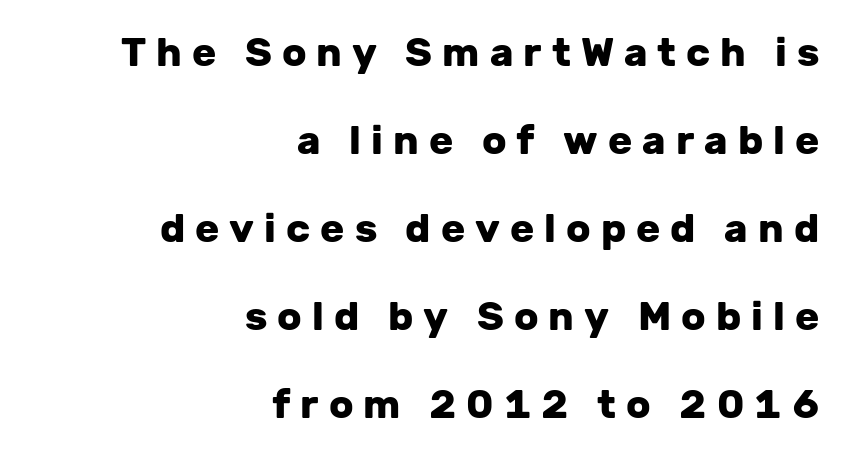
The image shows 40 px heavy sans-serif type, upright; set right-aligned, loose line spacing (2.2x), unusually wide letter spacing (+0.25 em), not underlined; low stroke contrast and a medium x-height.
